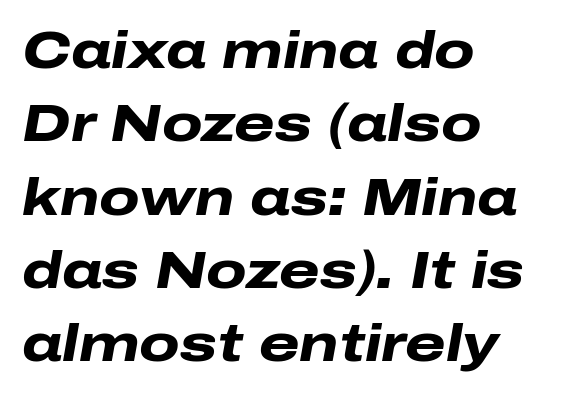
Horizontal alignment here is leftward, the default for most running prose. The passage shown is typed in a proportional face where columns would drift. On the weight axis this lands at bold, roughly 700. The letterforms sit shoulder to shoulder at normal distance. Would a proofreader flag this as italicized? Yes. Compared with typical paragraphs, the rows here are spaced about the same.
